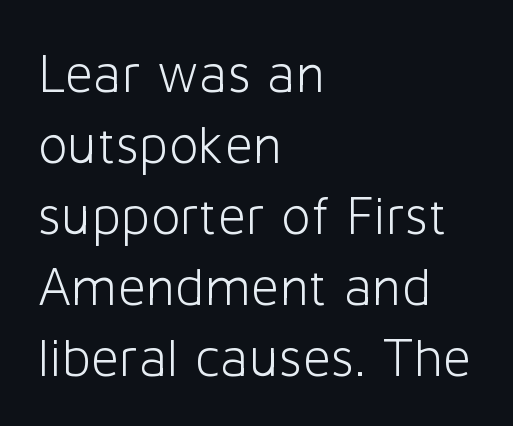
The image shows 55 px light sans-serif type, upright; set left-aligned, normal line spacing (1.29x), normal letter spacing, not underlined; low stroke contrast and a medium x-height.
